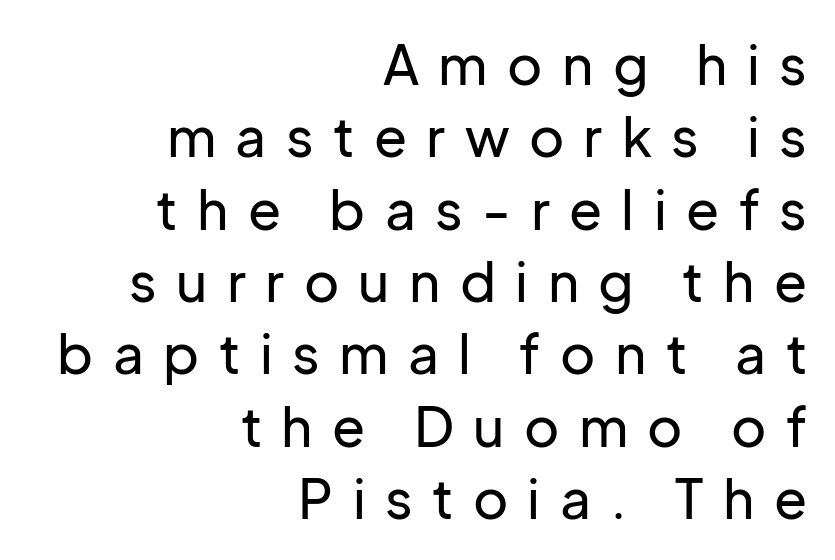
{"serif": "no", "italic": "no", "width": "normal", "stroke_contrast": "low", "x_height": "medium", "monospaced": "no", "underline": "no", "align": "right", "line_spacing": "normal", "line_spacing_ratio": 1.34, "letter_spacing": "wide", "letter_spacing_em": 0.36, "glyph_px": 54}
